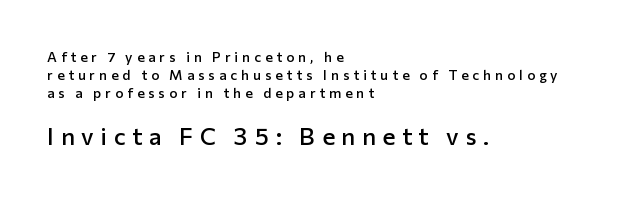
Q: Is the text bold? A: Semi-bold.
Q: Is the text italic (slanted)? A: No, it is upright.
Q: Is the text underlined? A: No.
Q: How is the paragraph aligned? A: Left-aligned.
Q: Is the spacing between letters normal or unusually wide? A: Unusually wide.
Q: Is the spacing between lines tight, normal or loose? A: Normal.
Q: Which block of text is set in a larger size, the first (top) or the second (bottom)? A: The second (bottom) one.
